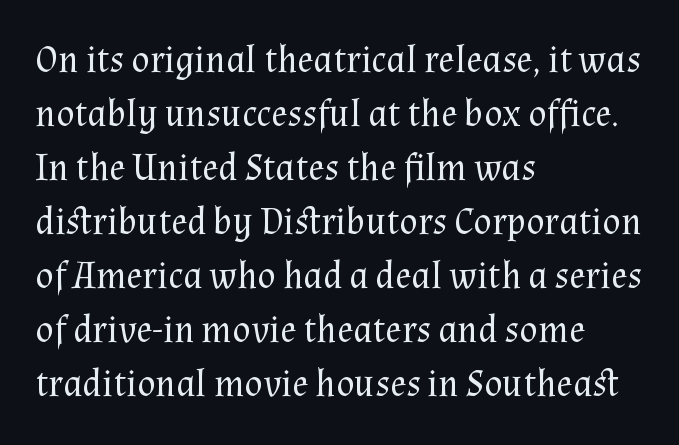
The image shows 38 px regular-weight type, upright; set left-aligned, normal line spacing (1.42x), normal letter spacing, not underlined; medium stroke contrast and a medium x-height.
